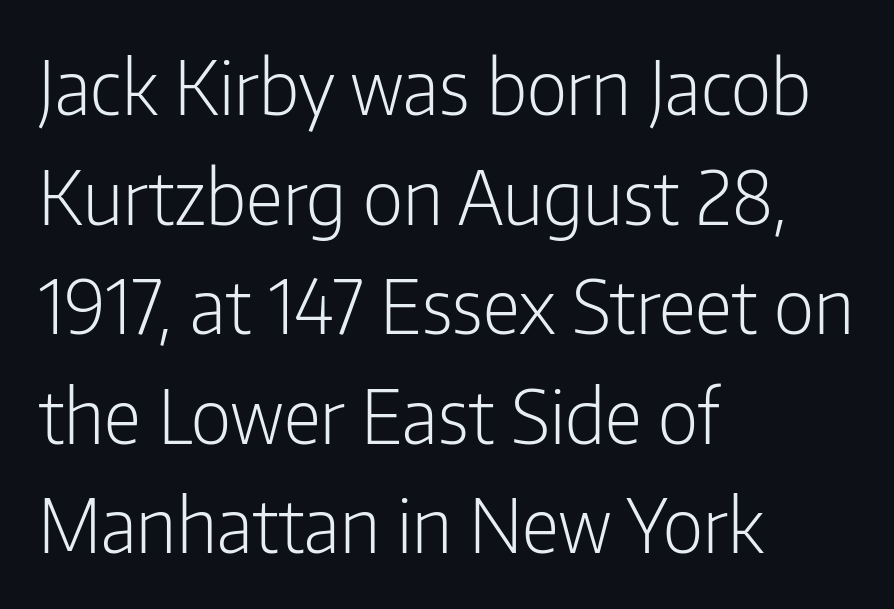
Q: Is the text bold? A: No.
Q: Is the text italic (slanted)? A: No, it is upright.
Q: Is the typeface a serif or a sans-serif typeface? A: Sans-serif.
Q: Is the text underlined? A: No.
Q: How is the paragraph aligned? A: Left-aligned.
Q: Is the spacing between letters normal or unusually wide? A: Normal.
Q: Is the spacing between lines tight, normal or loose? A: Normal.
Q: Width (condensed, normal, or wide)? A: Condensed.
Q: Stroke contrast? A: Low.
Q: x-height? A: Medium.
Q: Monospaced? A: No.
